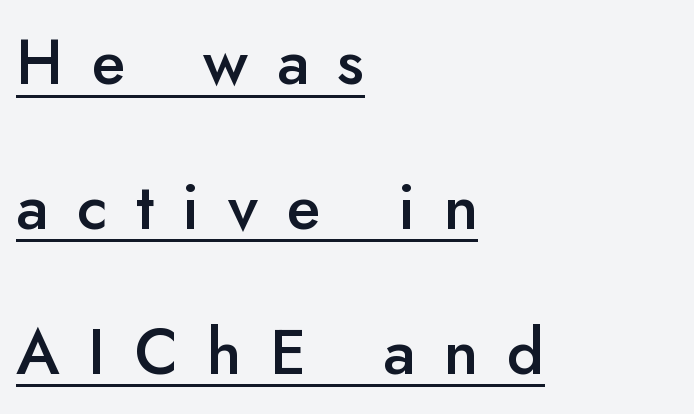
The image shows 63 px semibold sans-serif type, upright; set left-aligned, loose line spacing (2.3x), unusually wide letter spacing (+0.46 em), underlined; low stroke contrast and a small x-height.
